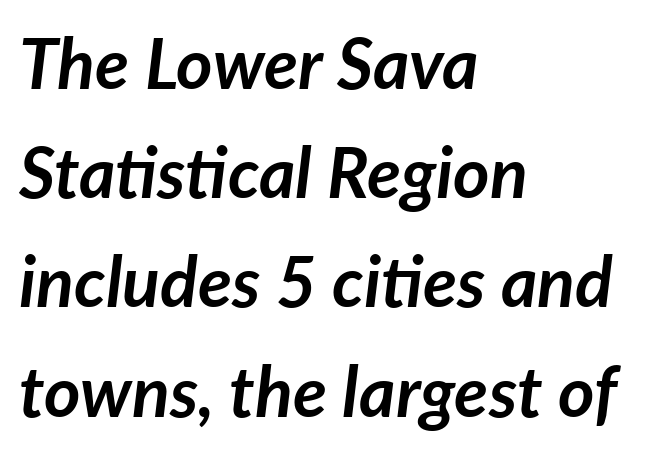
Q: Is the text bold? A: Yes.
Q: Is the text italic (slanted)? A: Yes, it leans right by about 7 degrees.
Q: Is the text underlined? A: No.
Q: How is the paragraph aligned? A: Left-aligned.
Q: Is the spacing between letters normal or unusually wide? A: Normal.
Q: Is the spacing between lines tight, normal or loose? A: Normal.
Q: Width (condensed, normal, or wide)? A: Normal.
Q: Stroke contrast? A: Low.
Q: x-height? A: Medium.
Q: Monospaced? A: No.
